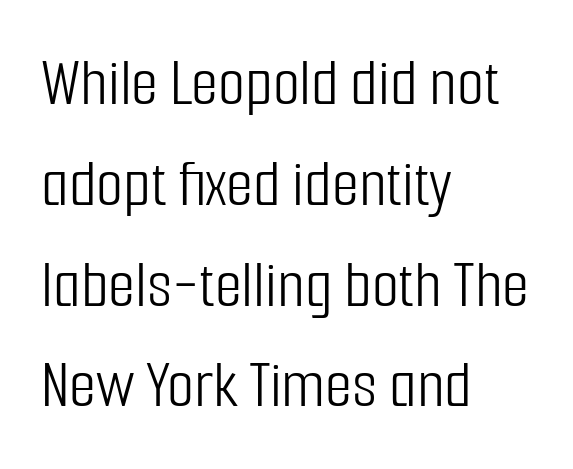
A typesetter would label this face a sans. The type sits square on the baseline with zero lean. Compared with typical body copy, the letter spacing here is the same. Compared with a centered layout, this one pins lines to the left instead. Spacing verdict: proportional, widths tailored to each character. Words float on clear page, feet unadorned.
